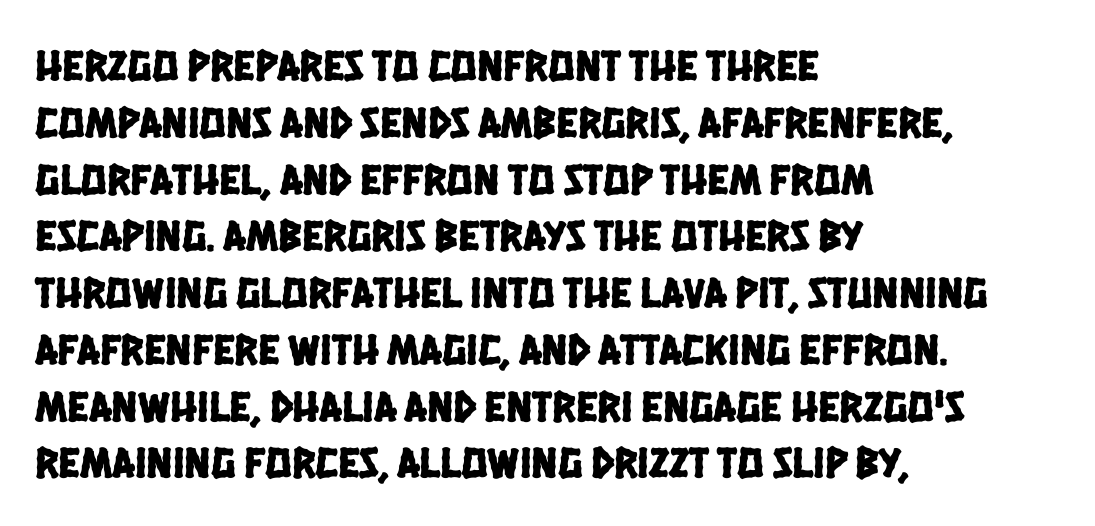
The image shows 44 px condensed sans-serif type; set left-aligned, normal line spacing (1.29x), normal letter spacing, not underlined; low stroke contrast and a large x-height.
